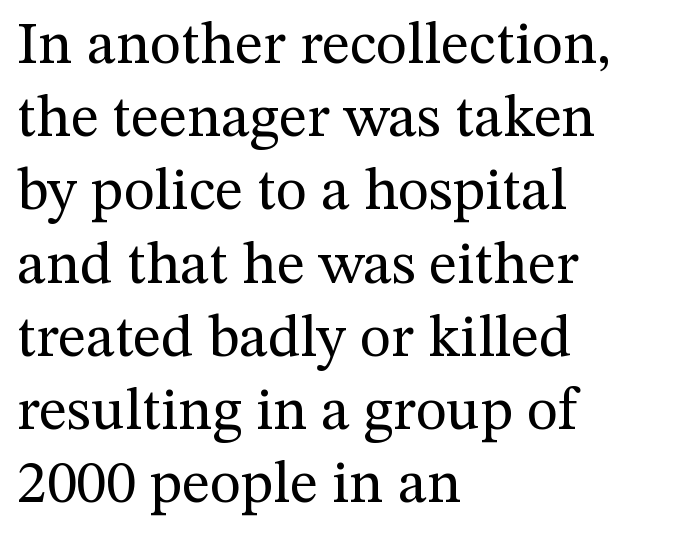
The image shows 60 px regular-weight serif type, upright; set left-aligned, line spacing 1.22x, normal letter spacing, not underlined; medium stroke contrast and a medium x-height.
